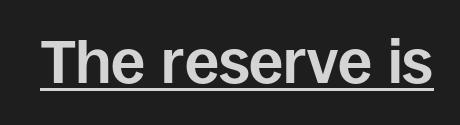
Q: Is the text bold? A: Yes.
Q: Is the text italic (slanted)? A: No, it is upright.
Q: Is the typeface a serif or a sans-serif typeface? A: Sans-serif.
Q: Is the text underlined? A: Yes.
Q: Is the spacing between letters normal or unusually wide? A: Normal.
Q: Width (condensed, normal, or wide)? A: Normal.
Q: Stroke contrast? A: Low.
Q: x-height? A: Large.
Q: Monospaced? A: No.
